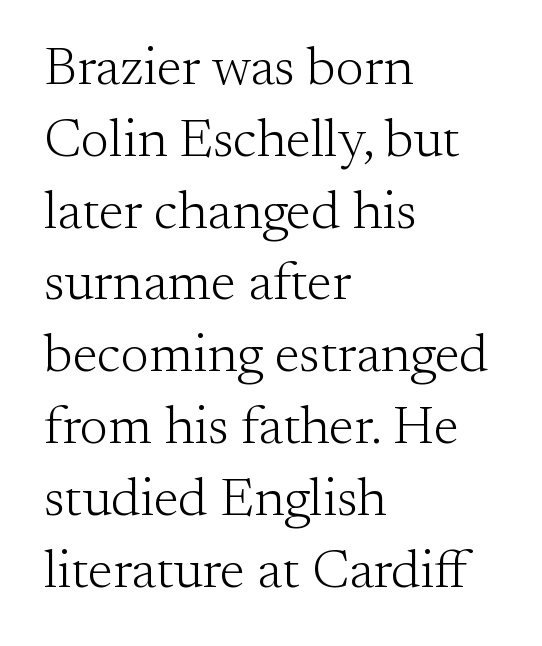
Q: Is the text bold? A: No.
Q: Is the text italic (slanted)? A: No, it is upright.
Q: Is the typeface a serif or a sans-serif typeface? A: Serif.
Q: Is the text underlined? A: No.
Q: How is the paragraph aligned? A: Left-aligned.
Q: Is the spacing between letters normal or unusually wide? A: Normal.
Q: Is the spacing between lines tight, normal or loose? A: Normal.
Q: Width (condensed, normal, or wide)? A: Normal.
Q: Stroke contrast? A: Medium.
Q: x-height? A: Small.
Q: Monospaced? A: No.
